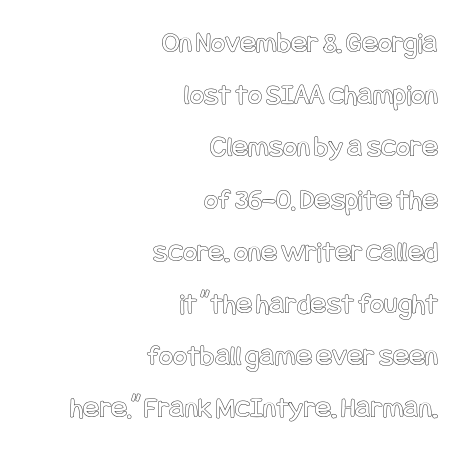
Between one letter and the next there's only the usual sliver of space. Right-aligned paragraph, ragged on the left. Italic? Not at all — the glyphs are vertical. Underline: absent.
